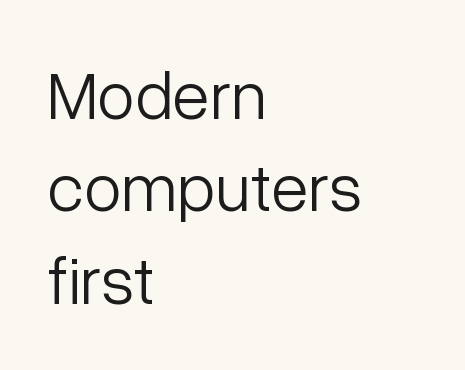
The image shows 68 px light sans-serif type, upright; set left-aligned, normal line spacing (1.36x), normal letter spacing, not underlined; low stroke contrast and a medium x-height.
